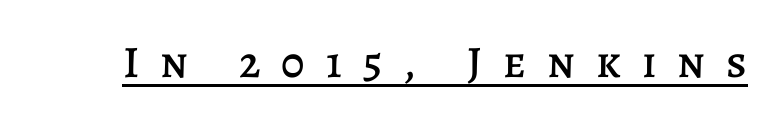
{"italic": "no", "width": "normal", "stroke_contrast": "low", "x_height": "large", "monospaced": "no", "underline": "yes", "letter_spacing": "wide", "letter_spacing_em": 0.47, "glyph_px": 45}
